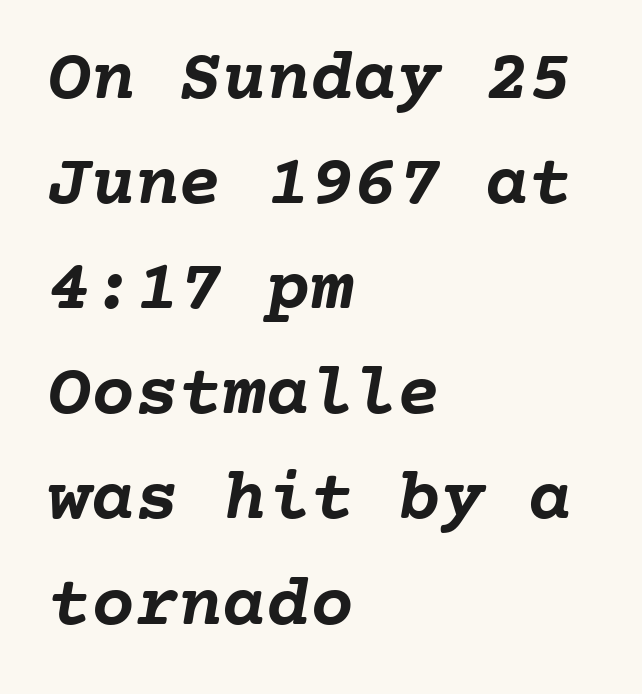
{"bold": "yes", "weight": "semibold", "width": "normal", "stroke_contrast": "low", "x_height": "medium", "monospaced": "yes", "underline": "no", "align": "left", "line_spacing": "normal", "line_spacing_ratio": 1.44, "letter_spacing": "normal", "letter_spacing_em": 0.0, "glyph_px": 73}
